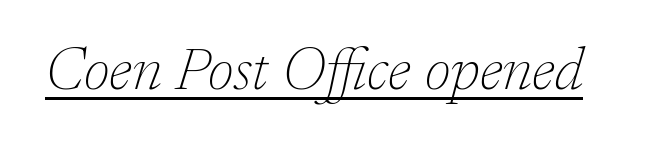
If you drew a line through each stem, it would be angled. Regarding serifs, this sample has them. Do the characters align in a grid? No, the font is proportional. Compared with typical body copy, the letter spacing here is the same. Heaviness? Minimal to ordinary, like unemphasized prose.
